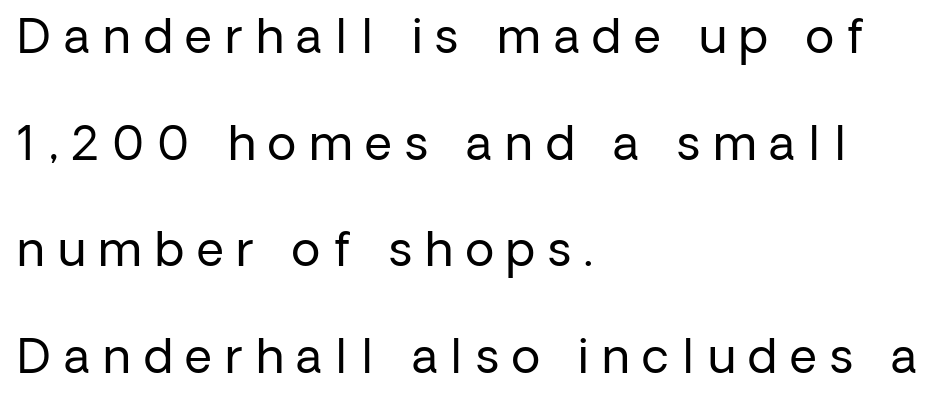
Left-aligned paragraph, ragged on the right. The rendering uses natural spacing where letterforms have individual widths. Ascenders rise straight up at ninety degrees. The baseline area is clear. The text was rendered using a sans face with plain stroke endings.
